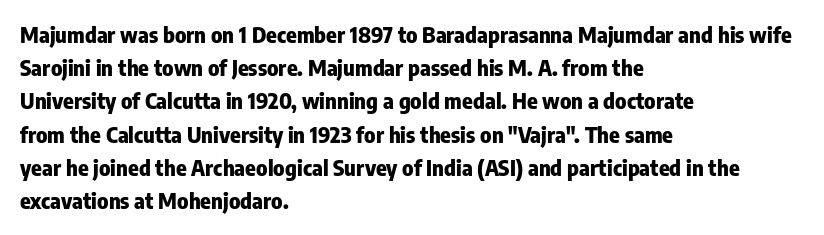
The image shows 22 px bold type, upright; set left-aligned, normal line spacing (1.51x), normal letter spacing, not underlined.
